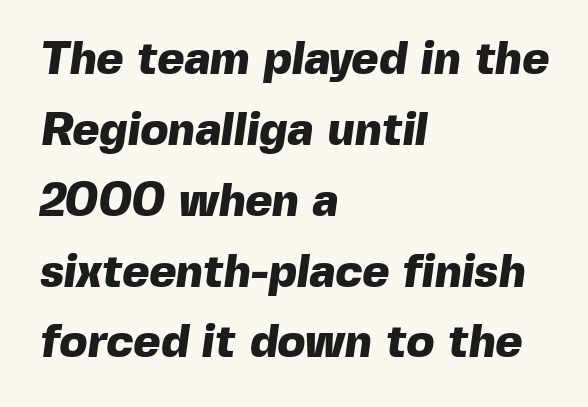
Font category for this specimen: sans-serif. You could call the tracking neutral — neither tight nor loose. Descenders are the only things crossing below the line. Bold? Absolutely — the strokes are thick and heavy.
